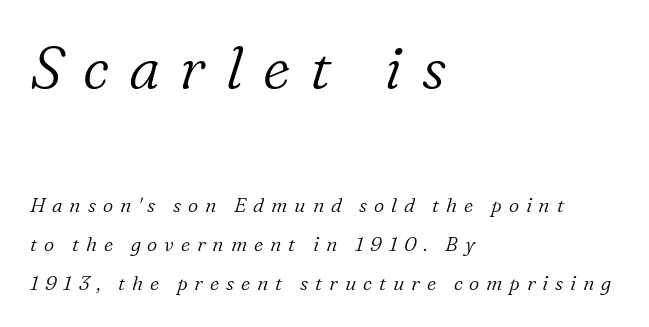
The image shows 59 px light serif type, italic (leaning right); set left-aligned, loose line spacing (1.95x), unusually wide letter spacing (+0.34 em), not underlined; the first (top) block is 2.95x larger; low stroke contrast and a medium x-height.
